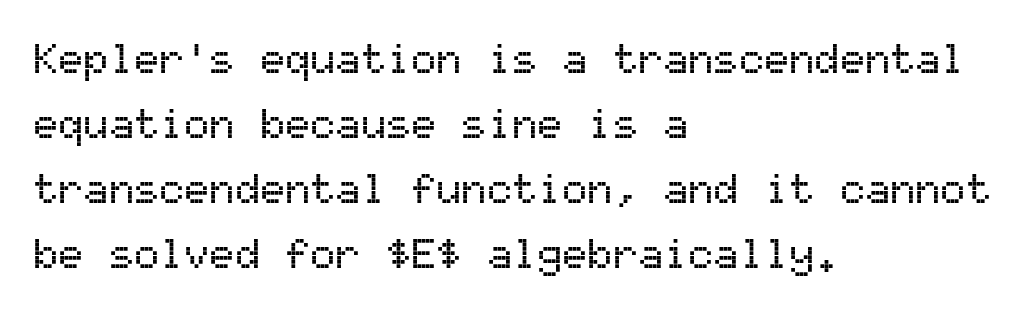
{"serif": "no", "italic": "no", "width": "normal", "stroke_contrast": "medium", "x_height": "medium", "monospaced": "yes", "underline": "no", "align": "left", "line_spacing": "normal", "line_spacing_ratio": 1.55, "letter_spacing": "normal", "letter_spacing_em": 0.0, "glyph_px": 42}
